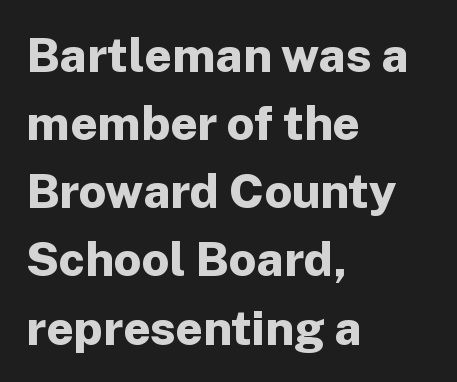
{"serif": "no", "italic": "no", "bold": "yes", "weight": "bold", "width": "normal", "stroke_contrast": "low", "x_height": "medium", "monospaced": "no", "underline": "no", "align": "left", "line_spacing": "normal", "line_spacing_ratio": 1.42, "letter_spacing": "normal", "letter_spacing_em": 0.0, "glyph_px": 48}
